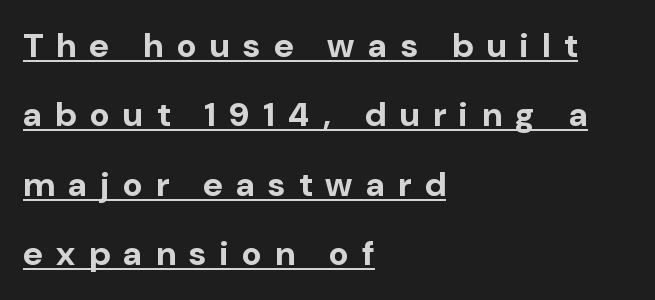
The image shows 34 px bold sans-serif type, upright; set left-aligned, loose line spacing (2.04x), unusually wide letter spacing (+0.4 em), underlined; low stroke contrast and a medium x-height.
